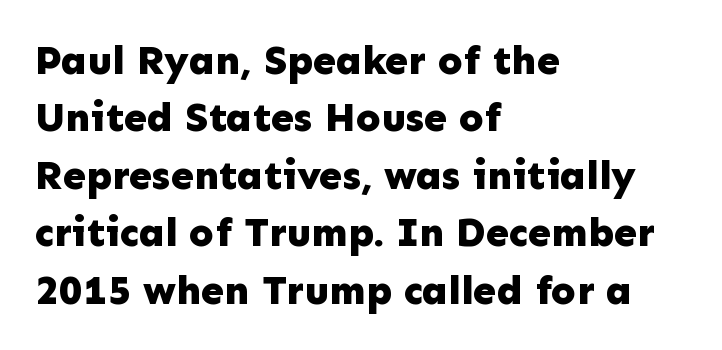
{"serif": "no", "italic": "no", "bold": "yes", "weight": "bold", "width": "normal", "stroke_contrast": "low", "x_height": "medium", "monospaced": "no", "underline": "no", "align": "left", "line_spacing": "normal", "line_spacing_ratio": 1.4, "letter_spacing": "normal", "letter_spacing_em": 0.0, "glyph_px": 41}
